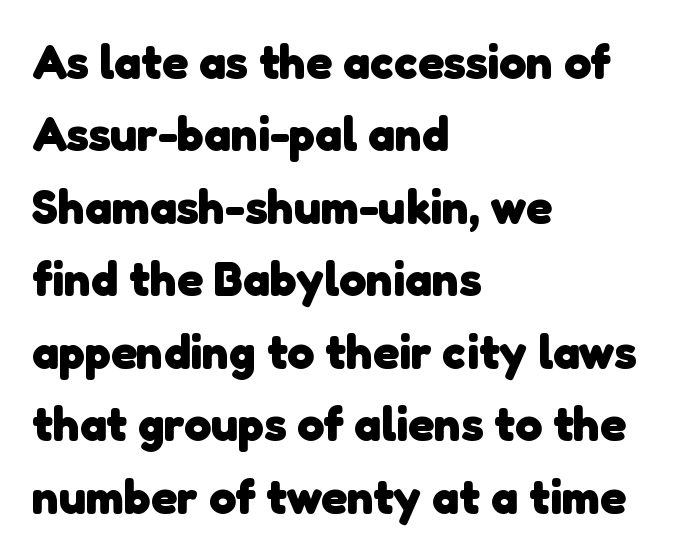
Q: Is the text bold? A: Yes.
Q: Is the typeface a serif or a sans-serif typeface? A: Sans-serif.
Q: Is the text underlined? A: No.
Q: How is the paragraph aligned? A: Left-aligned.
Q: Is the spacing between letters normal or unusually wide? A: Normal.
Q: Is the spacing between lines tight, normal or loose? A: Normal.
Q: Width (condensed, normal, or wide)? A: Normal.
Q: Stroke contrast? A: Low.
Q: x-height? A: Medium.
Q: Monospaced? A: No.
